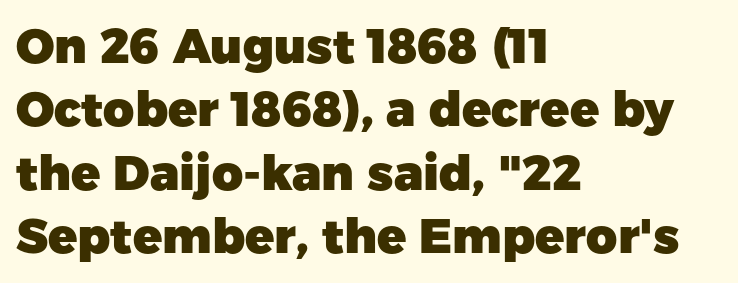
Between one letter and the next there's only the usual sliver of space. The ragged edge is on the right, which tells us the setting is flush left. Is this a fixed-width face? No — the glyphs have proportional, varying widths. Baseline-to-baseline distance is the conventional proportion of letter height. Honestly, there is no underline to notice here at all. Heft: maximum for text — a bold.
